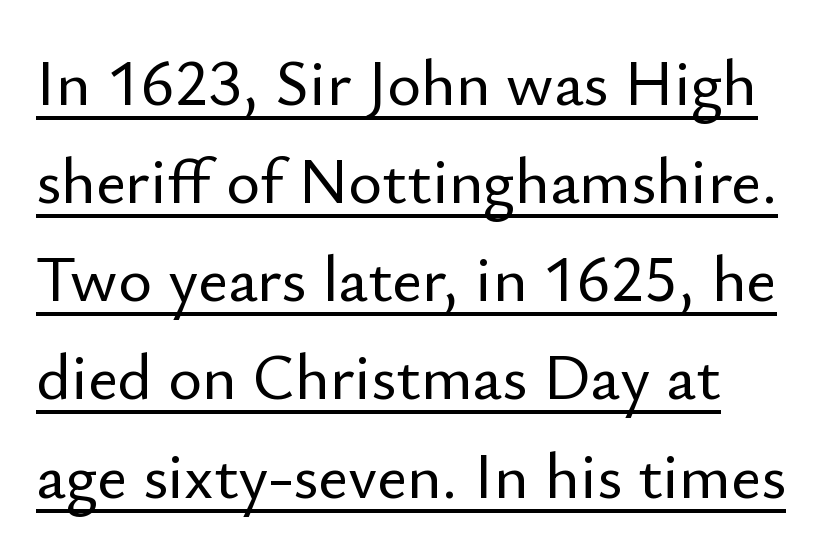
{"serif": "no", "italic": "no", "width": "normal", "stroke_contrast": "low", "x_height": "small", "monospaced": "no", "underline": "yes", "line_spacing": "normal", "line_spacing_ratio": 1.51, "letter_spacing": "normal", "letter_spacing_em": 0.0, "glyph_px": 65}
